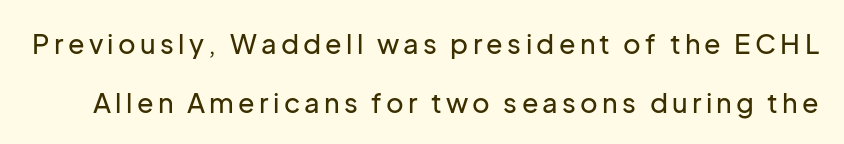
Q: Is the text italic (slanted)? A: No, it is upright.
Q: Is the text underlined? A: No.
Q: Is the spacing between lines tight, normal or loose? A: Loose.
